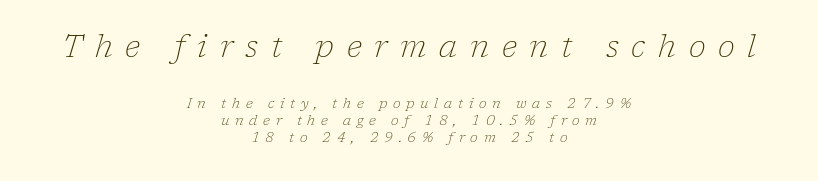
The image shows 31 px thin serif type, italic (leaning right); set centered, line spacing 1.23x, unusually wide letter spacing (+0.41 em), not underlined; the first (top) block is 2.21x larger; low stroke contrast and a medium x-height.
